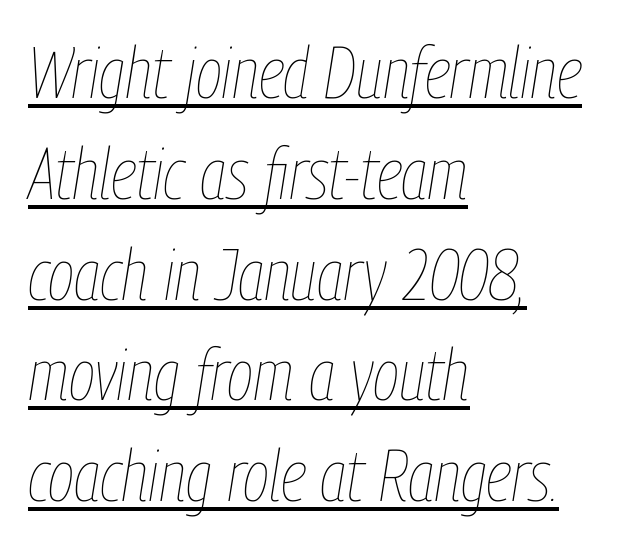
{"italic": "yes", "lean": "right", "slant_degrees": 9, "bold": "no", "weight": "thin", "width": "condensed", "stroke_contrast": "low", "x_height": "medium", "monospaced": "no", "underline": "yes", "align": "left", "line_spacing": "normal", "line_spacing_ratio": 1.4, "letter_spacing": "normal", "letter_spacing_em": 0.0, "glyph_px": 72}
